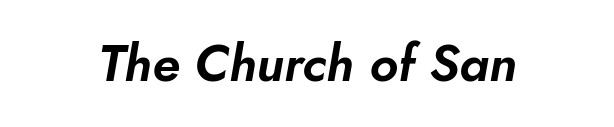
The lines in this sample share a center point and differ in where they start and stop. The letterforms sit shoulder to shoulder at normal distance. Style check: oblique. The passage shown is typed in a proportional face where columns would drift. A bare baseline throughout the passage.
